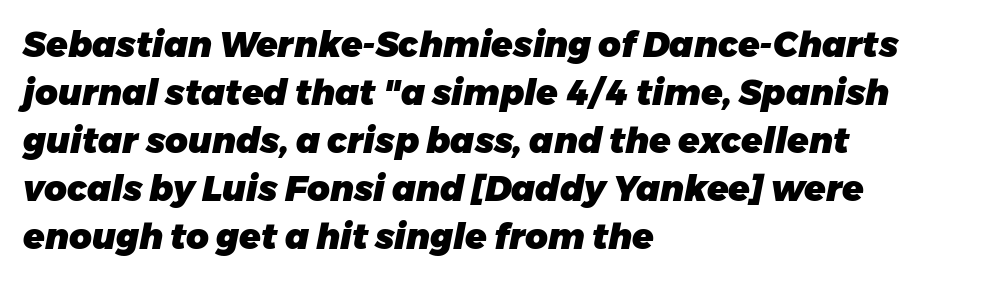
The image shows 35 px heavy type, italic (leaning right); set left-aligned, normal line spacing (1.37x), normal letter spacing, not underlined; low stroke contrast and a medium x-height.
